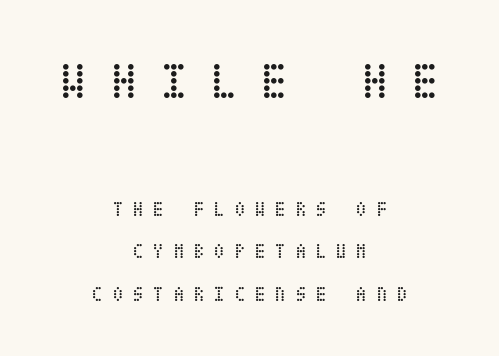
Check under the words: just untouched page. Scale decreases going downward across the two blocks. Honestly, the rows look like they've been pulled way apart. The passage shown is not bold in any degree. You can tell it's not italic because the verticals are truly vertical. Does extra space separate the letters? Yes, quite a lot of it.
